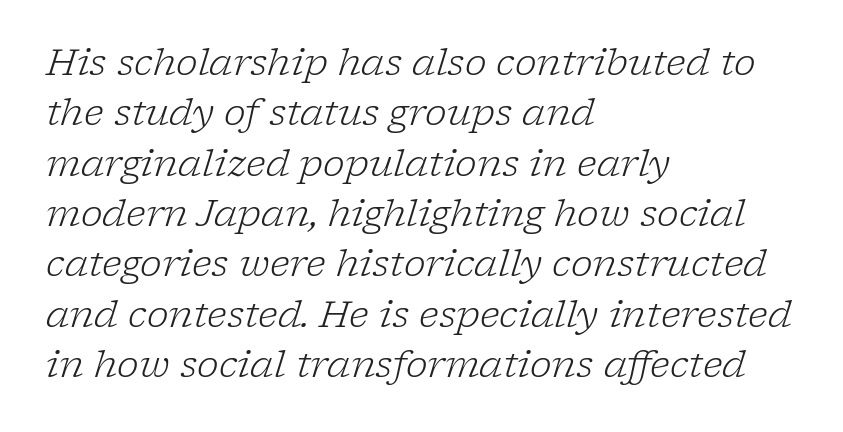
The image shows 37 px light serif type, italic (leaning right); set left-aligned, normal line spacing (1.36x), normal letter spacing, not underlined; low stroke contrast and a medium x-height.
